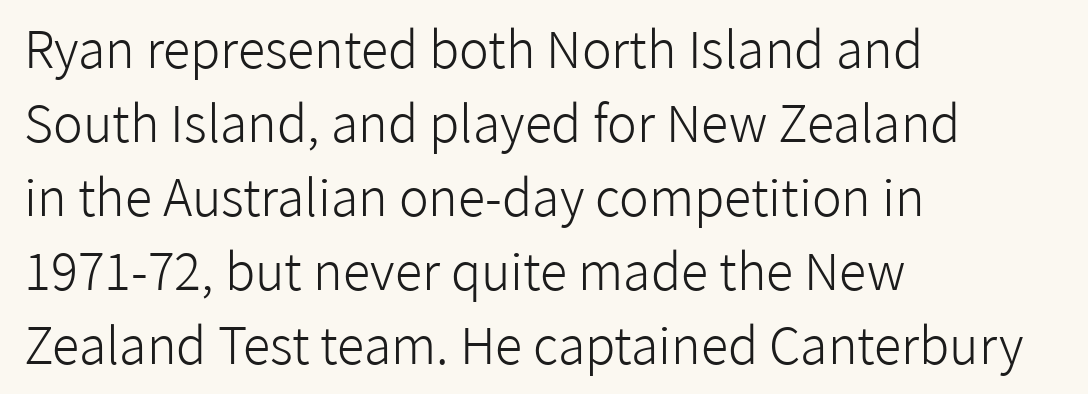
The image shows 50 px light sans-serif type, upright; set left-aligned, normal line spacing (1.48x), normal letter spacing, not underlined; low stroke contrast and a medium x-height.
